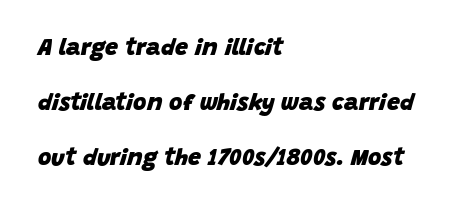
{"italic": "yes", "lean": "right", "slant_degrees": 15, "bold": "yes", "underline": "no", "align": "left", "line_spacing": "loose", "line_spacing_ratio": 2.4, "letter_spacing": "normal", "letter_spacing_em": 0.0, "glyph_px": 23}
